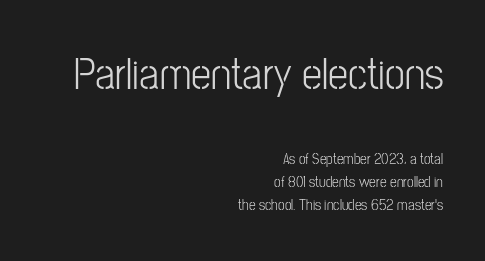
The image shows 45 px light, condensed sans-serif type, upright; set right-aligned, normal line spacing (1.55x), normal letter spacing, not underlined; the first (top) block is 3.0x larger; low stroke contrast and a medium x-height.
